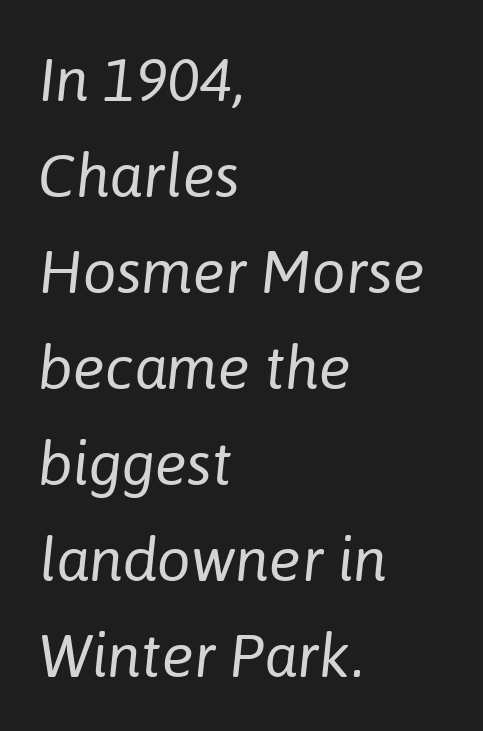
{"italic": "yes", "lean": "right", "slant_degrees": 6, "bold": "no", "weight": "regular", "width": "normal", "stroke_contrast": "low", "x_height": "medium", "monospaced": "no", "underline": "no", "align": "left", "line_spacing": "normal", "line_spacing_ratio": 1.6, "letter_spacing": "normal", "letter_spacing_em": 0.0, "glyph_px": 60}
